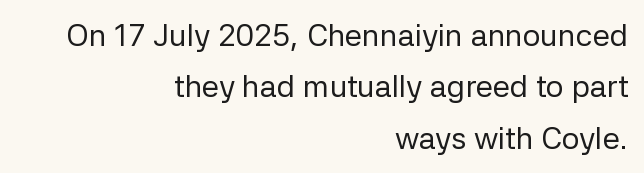
A typesetter would call this zero additional tracking. A quiet, ordinary-to-light weight characterises the typeface. The text block is weighted toward the right margin, trailing off unevenly leftward. Notice how the stems are strictly vertical — no italics here. What's the leading like? Ordinary, nothing unusual. Only glyphs here, with clear space below each row.
